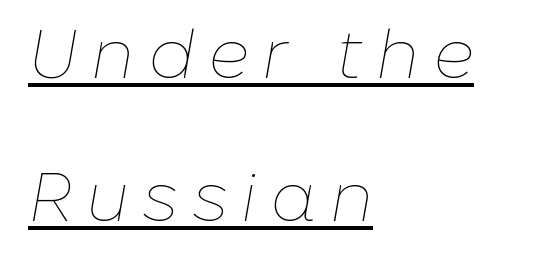
The image shows 69 px thin type, italic (leaning right); set left-aligned, loose line spacing (2.07x), unusually wide letter spacing (+0.2 em), underlined; low stroke contrast and a medium x-height.
